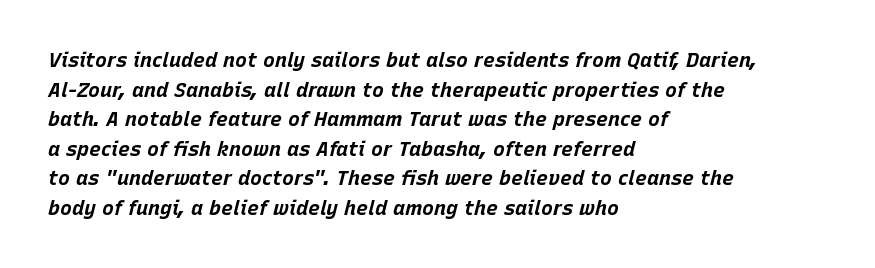
The image shows 20 px bold type, italic (leaning right); set left-aligned, normal line spacing (1.48x), normal letter spacing, not underlined.
